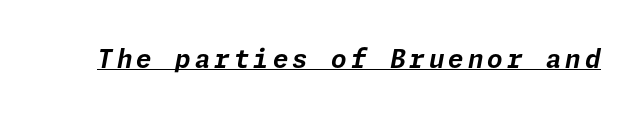
The image shows 25 px bold type, italic (leaning right); set underlined.
